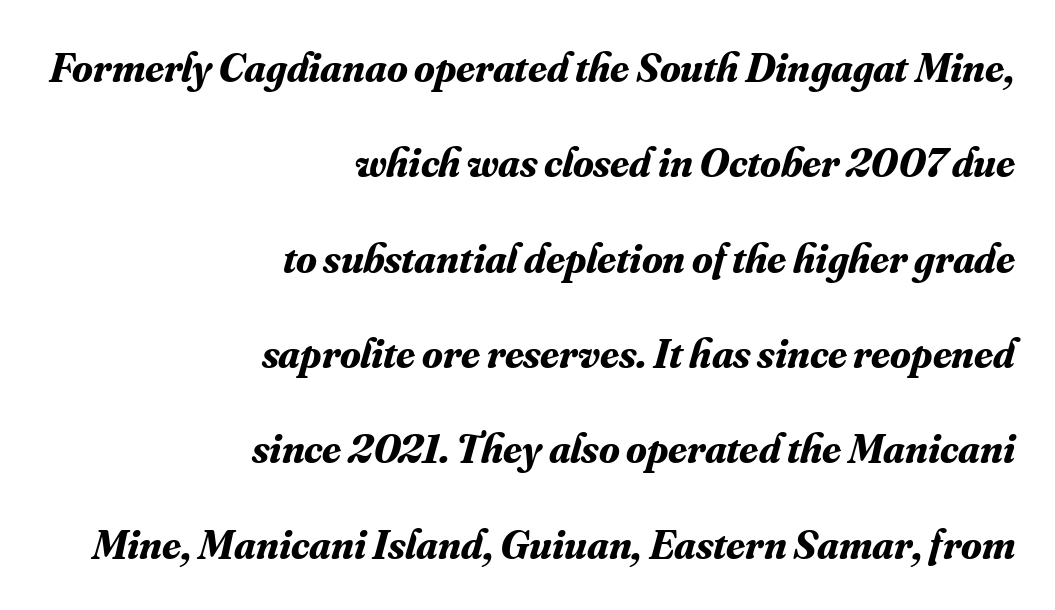
The image shows 42 px bold serif type, italic (leaning right); set right-aligned, loose line spacing (2.27x), normal letter spacing, not underlined; medium stroke contrast and a small x-height.
